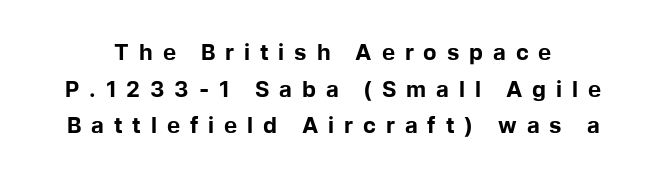
The image shows 22 px bold type, upright; set normal line spacing (1.67x), unusually wide letter spacing (+0.45 em), not underlined.
